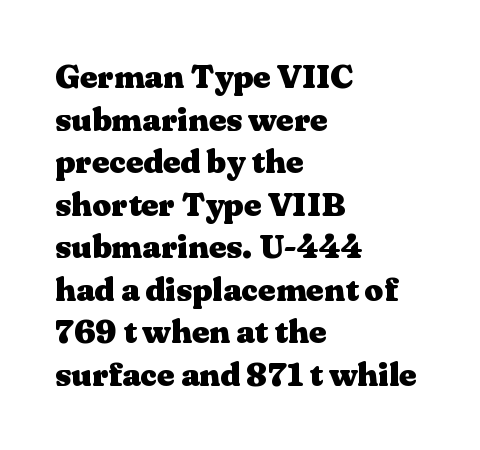
The image shows 33 px heavy, wide serif type, upright; set left-aligned, normal line spacing (1.29x), normal letter spacing, not underlined; medium stroke contrast and a medium x-height.
